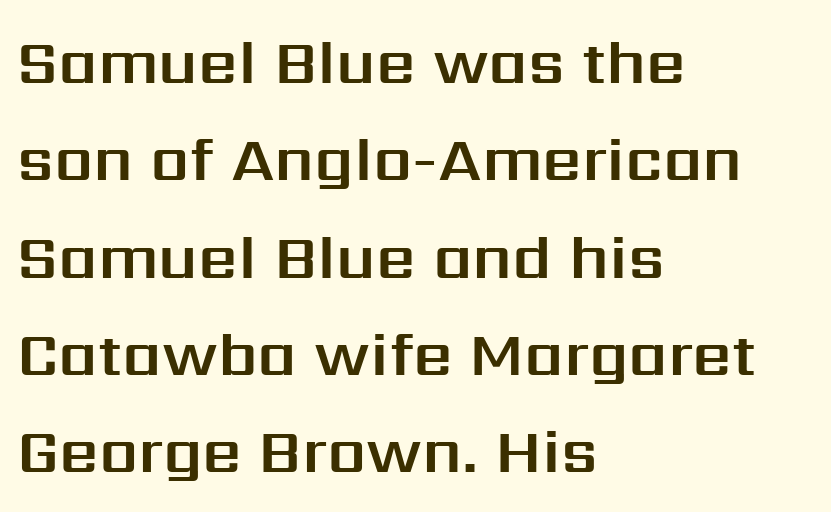
{"serif": "no", "italic": "no", "width": "normal", "stroke_contrast": "medium", "x_height": "medium", "monospaced": "no", "underline": "no", "align": "left", "line_spacing": "normal", "line_spacing_ratio": 1.57, "letter_spacing": "normal", "letter_spacing_em": 0.0, "glyph_px": 62}
